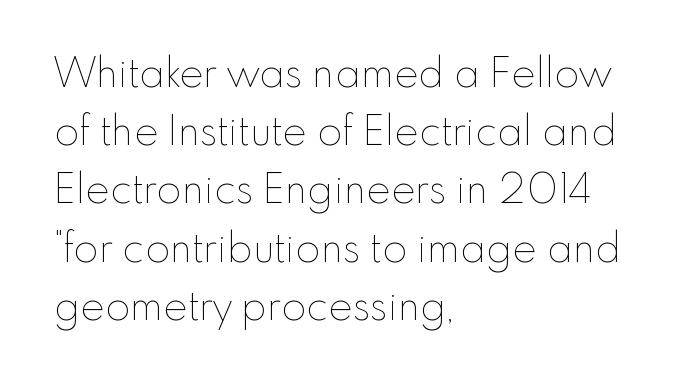
The image shows 41 px thin type, upright; set left-aligned, normal line spacing (1.42x), normal letter spacing, not underlined; low stroke contrast and a small x-height.
